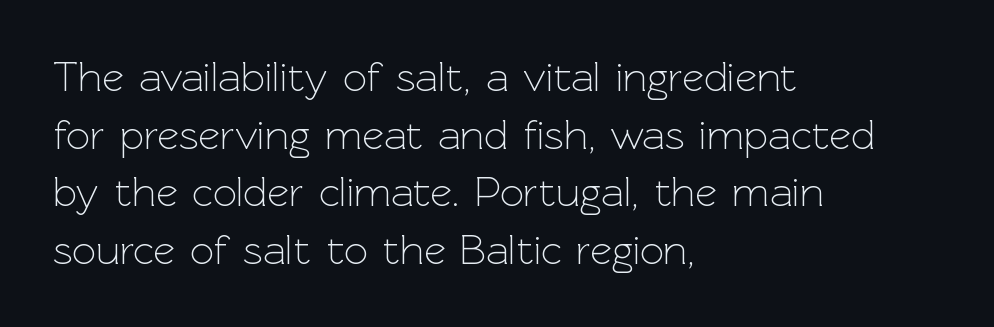
The image shows 42 px light sans-serif type, upright; set left-aligned, normal line spacing (1.37x), normal letter spacing, not underlined; a medium x-height.
